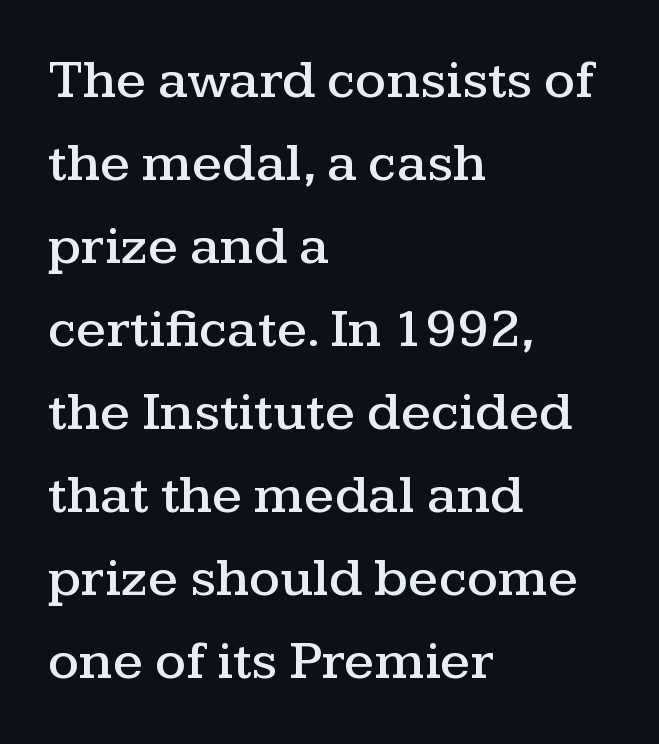
Letters rest on an invisible, unmarked baseline. Leftover space on each line is placed entirely after the last word. These lines were composed using upright roman letters. Character widths vary here, with narrow letters taking less room than wide ones.
